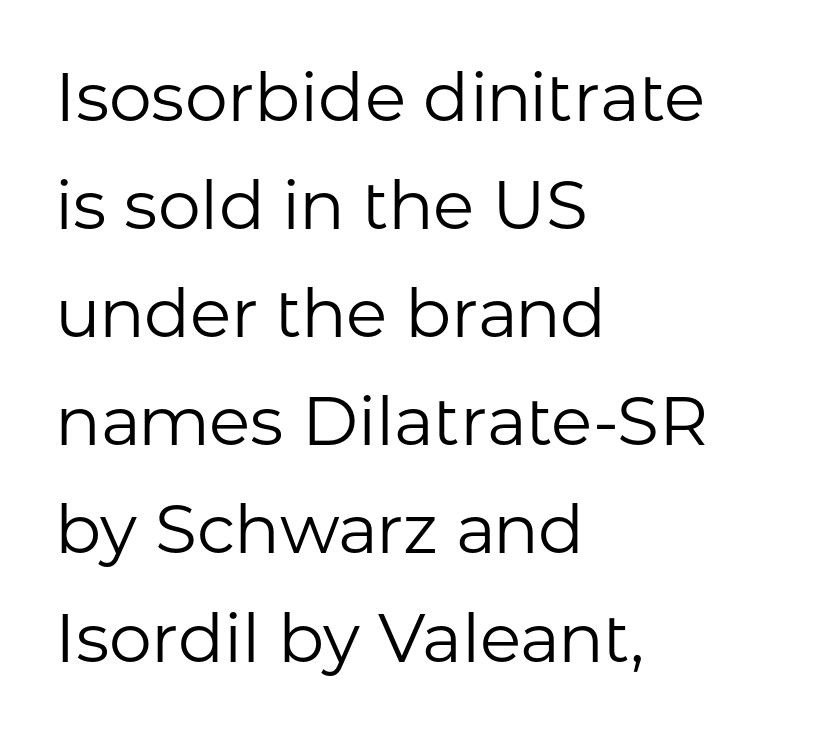
The block of text has a typical density, with ordinary space between rows. Tall strokes in this sample are plumb rather than angled. In terms of letterspacing, this is plain default setting. Line starts are locked; line ends wander. Note the varied advance widths — an 'i' is clearly narrower than an 'm'.
